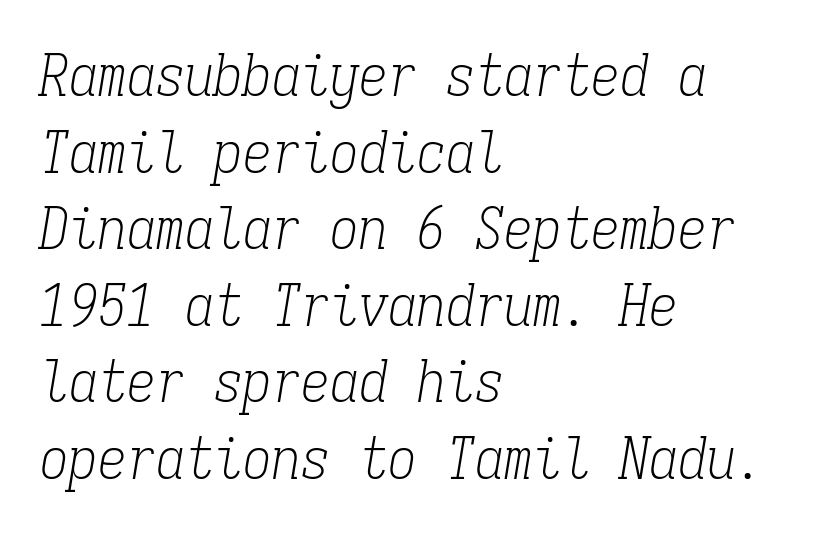
{"serif": "yes", "italic": "yes", "lean": "right", "slant_degrees": 9, "bold": "no", "weight": "light", "width": "condensed", "stroke_contrast": "low", "x_height": "medium", "monospaced": "yes", "underline": "no", "align": "left", "line_spacing": "normal", "line_spacing_ratio": 1.32, "letter_spacing": "normal", "letter_spacing_em": 0.0, "glyph_px": 58}
